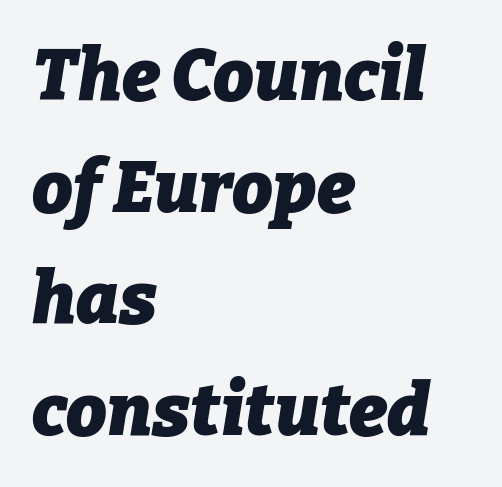
The image shows 72 px heavy type, italic (leaning right); set left-aligned, normal line spacing (1.55x), normal letter spacing, not underlined; low stroke contrast and a medium x-height.
